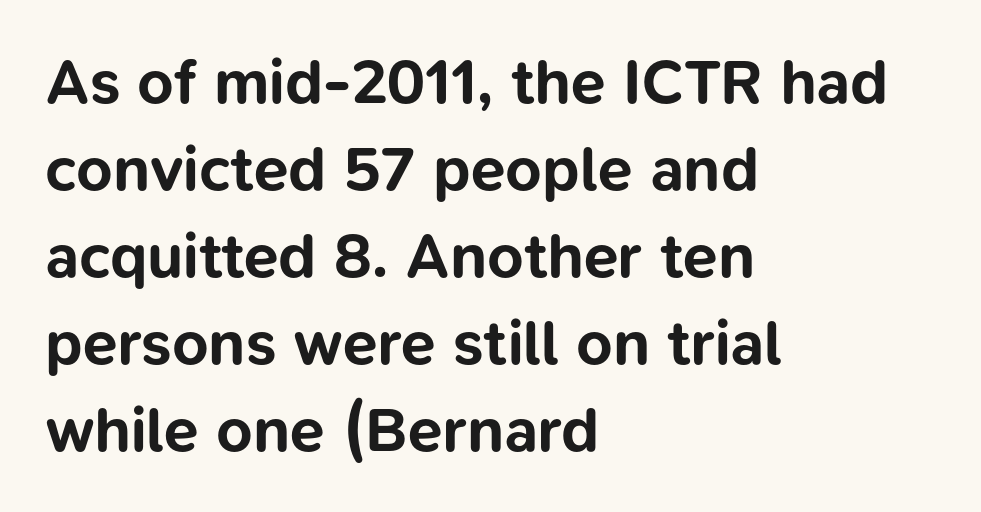
{"serif": "no", "italic": "no", "bold": "yes", "weight": "bold", "width": "normal", "stroke_contrast": "low", "x_height": "medium", "monospaced": "no", "underline": "no", "align": "left", "line_spacing": "normal", "line_spacing_ratio": 1.38, "letter_spacing": "normal", "letter_spacing_em": 0.0, "glyph_px": 63}
